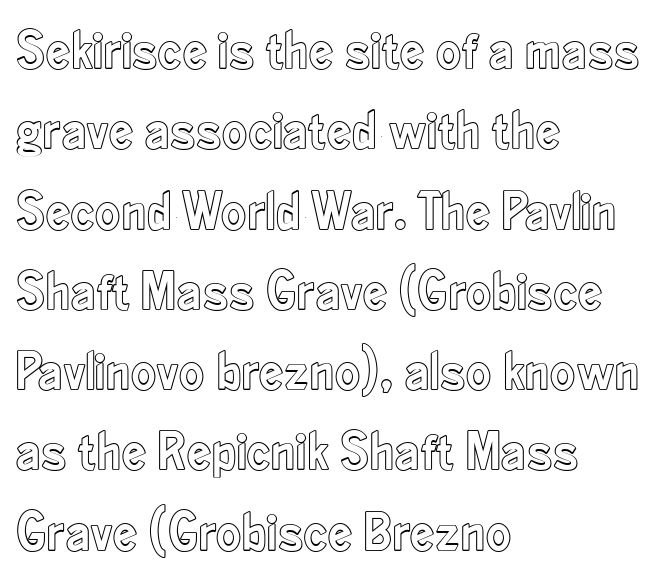
The image shows 55 px condensed type, upright; set left-aligned, normal line spacing (1.46x), normal letter spacing, not underlined; a small x-height.
